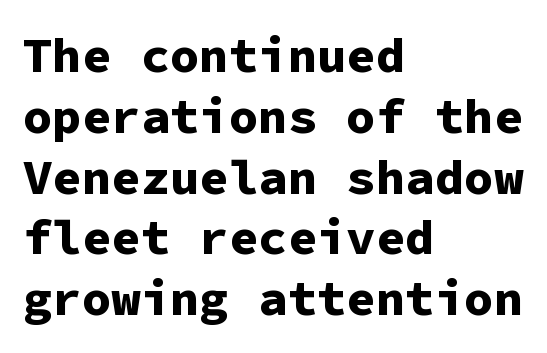
{"serif": "no", "italic": "no", "bold": "yes", "weight": "bold", "width": "normal", "stroke_contrast": "low", "x_height": "medium", "monospaced": "yes", "underline": "no", "align": "left", "line_spacing_ratio": 1.24, "letter_spacing": "normal", "letter_spacing_em": 0.0, "glyph_px": 49}
